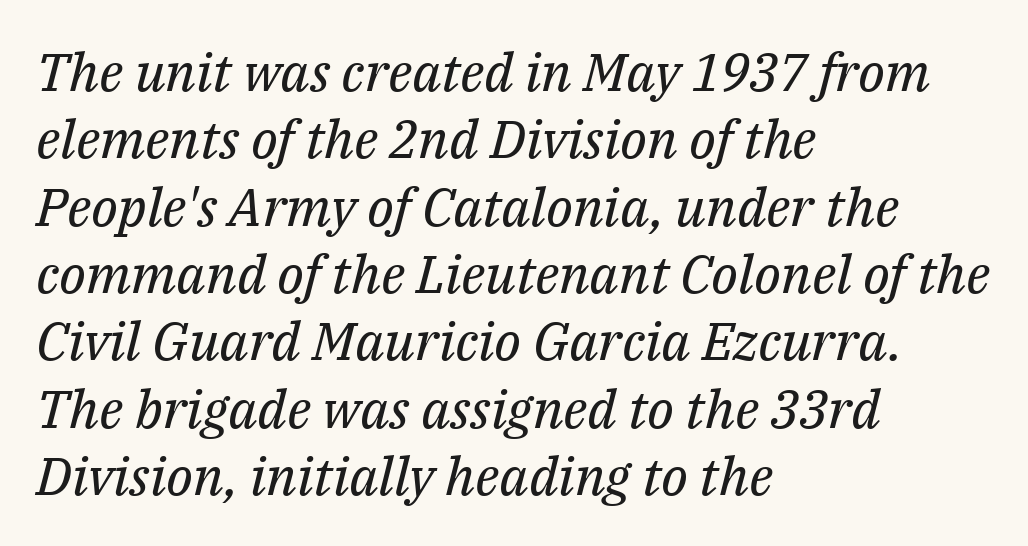
{"serif": "yes", "italic": "yes", "lean": "right", "slant_degrees": 14, "bold": "no", "weight": "regular", "width": "normal", "stroke_contrast": "medium", "x_height": "medium", "monospaced": "no", "underline": "no", "align": "left", "line_spacing": "normal", "line_spacing_ratio": 1.27, "letter_spacing": "normal", "letter_spacing_em": 0.0, "glyph_px": 53}
